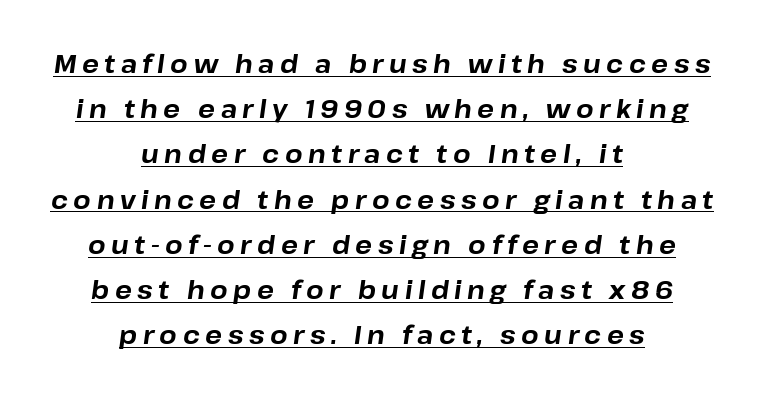
Plenty of ink on the page — the face is bold. This sample is center-justified, so both line endings float freely. Is there an underline? Yes — a line sits under the letters. The letters are spread apart with noticeably loose tracking. Would a proofreader flag this as italicized? Yes.
